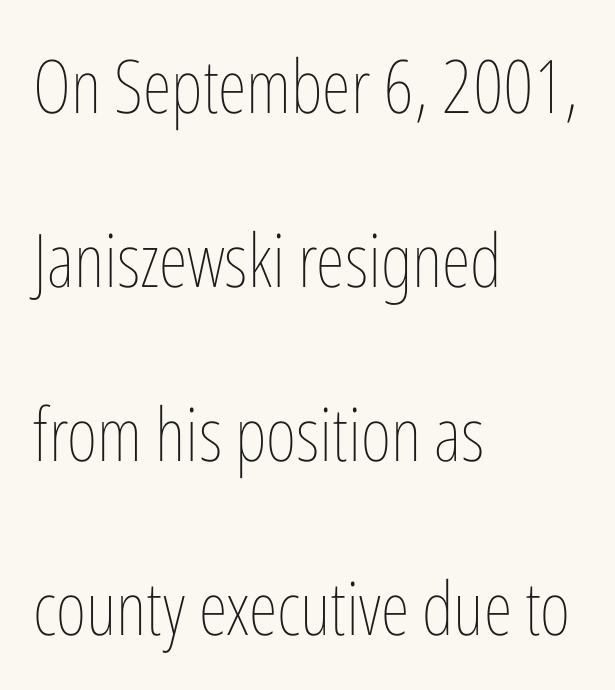
{"italic": "no", "bold": "no", "weight": "thin", "width": "condensed", "stroke_contrast": "low", "x_height": "medium", "monospaced": "no", "underline": "no", "align": "left", "line_spacing": "loose", "line_spacing_ratio": 2.35, "letter_spacing": "normal", "letter_spacing_em": 0.0, "glyph_px": 74}
